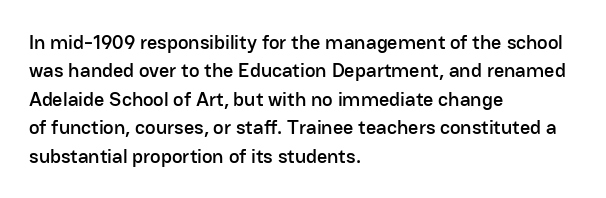
Reading down the block, your eye returns to a fixed left position each line. What stands out about the letter spacing? Nothing — it is the standard amount. The specimen reads as upright at a glance. The designer left line spacing at the default.
